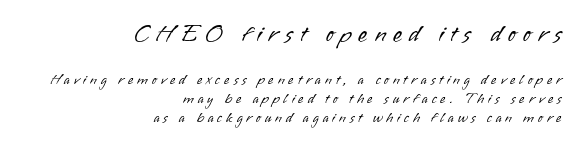
Q: Is the text bold? A: No.
Q: Is the text italic (slanted)? A: Yes.
Q: Is the text underlined? A: No.
Q: How is the paragraph aligned? A: Right-aligned.
Q: Is the spacing between letters normal or unusually wide? A: Unusually wide.
Q: Is the spacing between lines tight, normal or loose? A: Normal.
Q: Which block of text is set in a larger size, the first (top) or the second (bottom)? A: The first (top) one.
